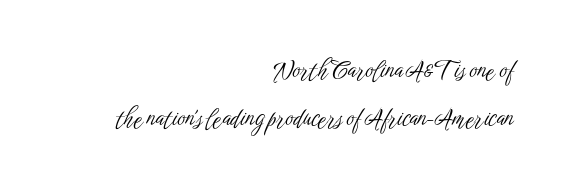
Standard letterfit; no display-style spreading of the glyphs. Rows of type keep a wide berth in the vertical direction. Horizontally, the lines are justified to the trailing edge only.
